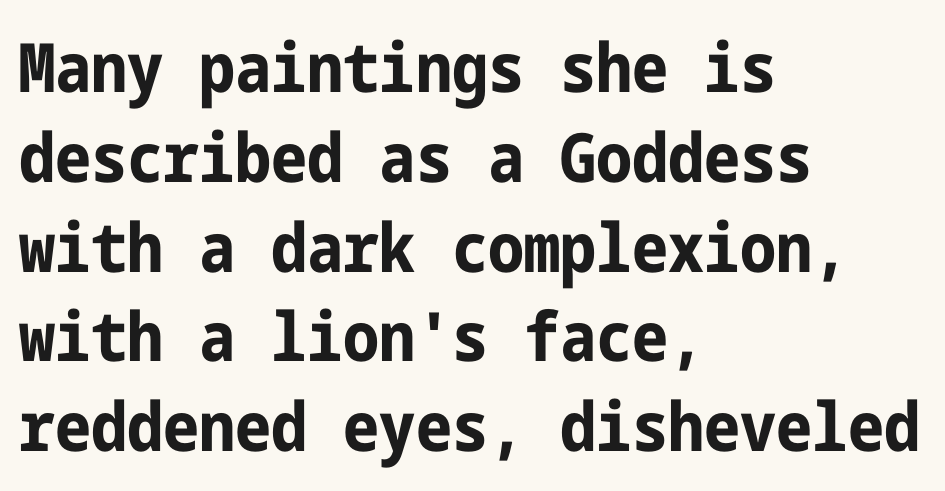
These lines are composed in type without serifs. The zone under the glyphs is completely vacant. Every letter is thick-stroked: bold, no question. These lines sit exactly where default settings would place them. Posture: vertical.
